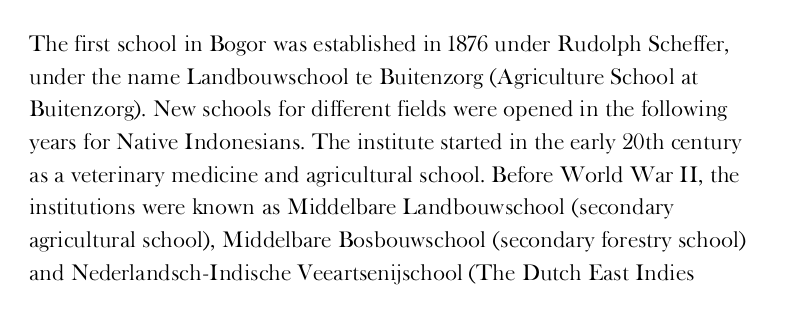
The image shows 23 px text type, upright; set left-aligned, normal line spacing (1.42x), normal letter spacing, not underlined.
